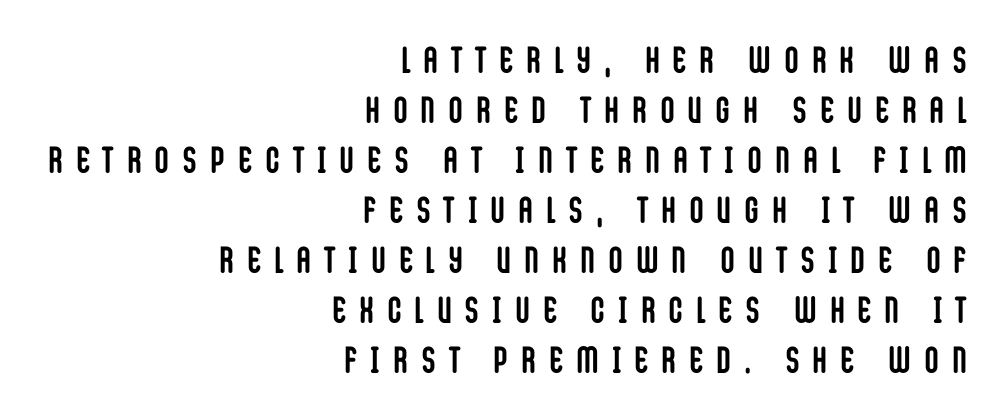
Q: Is the text bold? A: Yes.
Q: Is the text italic (slanted)? A: No, it is upright.
Q: Is the typeface a serif or a sans-serif typeface? A: Sans-serif.
Q: Is the text underlined? A: No.
Q: How is the paragraph aligned? A: Right-aligned.
Q: Is the spacing between letters normal or unusually wide? A: Unusually wide.
Q: Is the spacing between lines tight, normal or loose? A: Normal.
Q: Width (condensed, normal, or wide)? A: Condensed.
Q: Stroke contrast? A: Low.
Q: x-height? A: Large.
Q: Monospaced? A: No.
